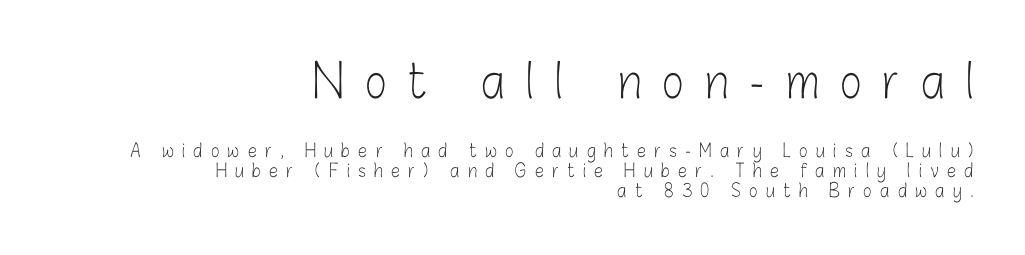
It's the straight-up-and-down kind of type. The typeface chosen for these lines omits serifs. Spacing verdict: proportional, widths tailored to each character. Honestly, the rows look squashed on top of each other. Has an underline been added? It has not.
